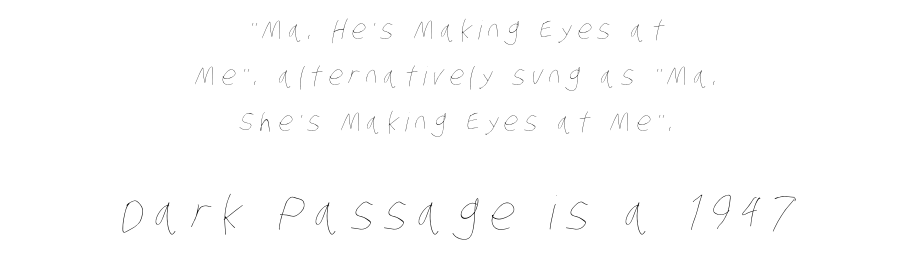
Descender tails drop into unmarked territory. Each word looks stretched out because of the extra space between its letters. Reading top to bottom, the characters get bigger at the block break. Weight class: somewhere from thin through regular. The whitespace from short lines is split evenly between both sides. A typesetter would call this proportional, since set widths differ per character.
